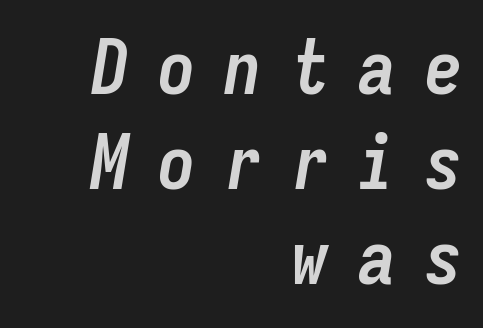
Q: Is the text bold? A: Yes.
Q: Is the text italic (slanted)? A: Yes, it leans right by about 9 degrees.
Q: Is the text underlined? A: No.
Q: How is the paragraph aligned? A: Right-aligned.
Q: Is the spacing between letters normal or unusually wide? A: Unusually wide.
Q: Is the spacing between lines tight, normal or loose? A: Normal.
Q: Width (condensed, normal, or wide)? A: Condensed.
Q: Stroke contrast? A: Low.
Q: x-height? A: Medium.
Q: Monospaced? A: Yes.
